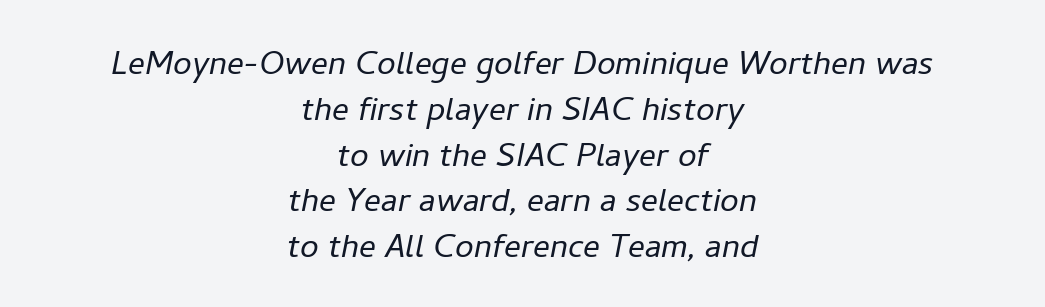
{"italic": "yes", "lean": "right", "slant_degrees": 11, "bold": "no", "weight": "light", "width": "normal", "stroke_contrast": "low", "x_height": "medium", "monospaced": "no", "underline": "no", "align": "center", "line_spacing": "tight", "line_spacing_ratio": 1.09, "letter_spacing": "normal", "letter_spacing_em": 0.0, "glyph_px": 42}
